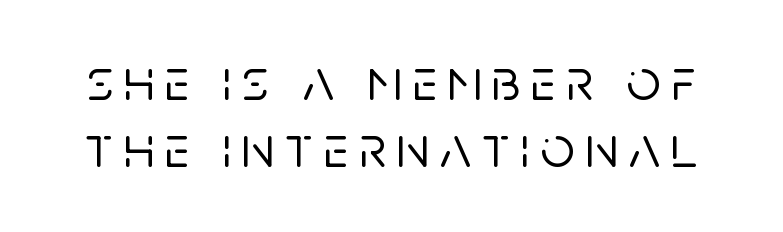
{"serif": "no", "italic": "no", "width": "normal", "stroke_contrast": "low", "x_height": "large", "monospaced": "no", "underline": "no", "line_spacing": "tight", "line_spacing_ratio": 1.12, "glyph_px": 60}
